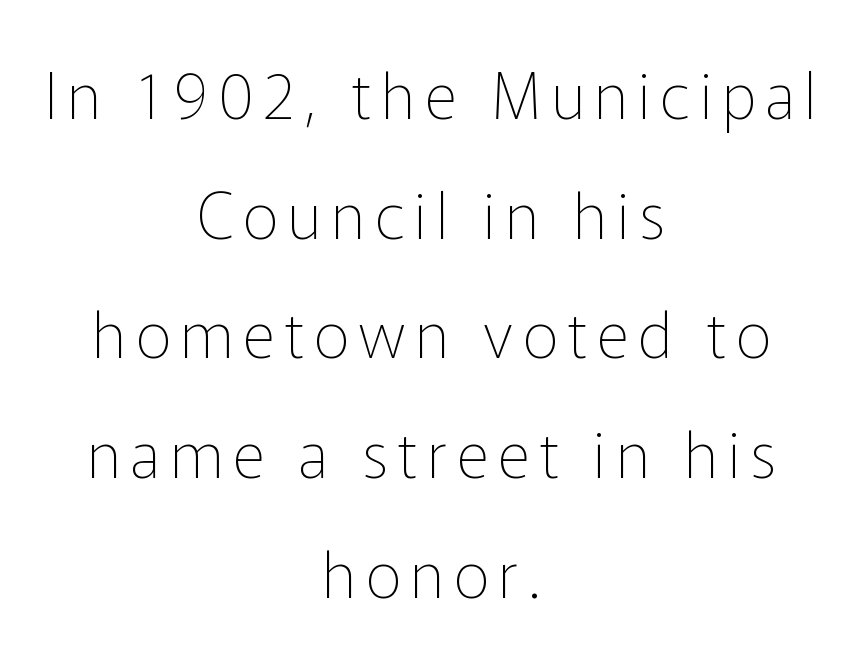
Q: Is the text bold? A: No.
Q: Is the text italic (slanted)? A: No, it is upright.
Q: Is the typeface a serif or a sans-serif typeface? A: Sans-serif.
Q: Is the text underlined? A: No.
Q: How is the paragraph aligned? A: Centered.
Q: Is the spacing between lines tight, normal or loose? A: Loose.
Q: Width (condensed, normal, or wide)? A: Normal.
Q: Stroke contrast? A: Low.
Q: x-height? A: Medium.
Q: Monospaced? A: No.
